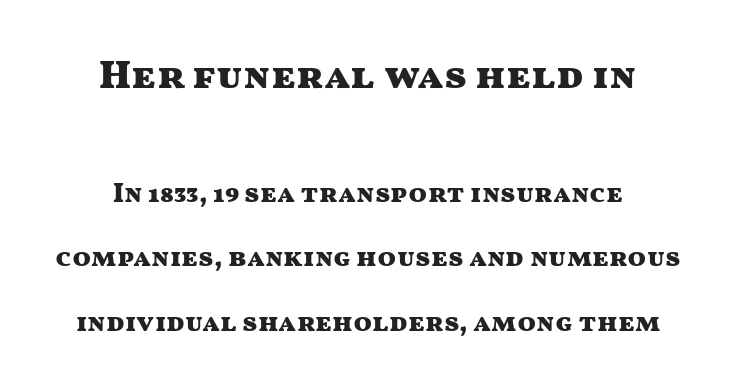
Q: Is the text bold? A: Yes.
Q: Is the text italic (slanted)? A: No, it is upright.
Q: Is the typeface a serif or a sans-serif typeface? A: Sans-serif.
Q: Is the text underlined? A: No.
Q: How is the paragraph aligned? A: Centered.
Q: Is the spacing between letters normal or unusually wide? A: Normal.
Q: Is the spacing between lines tight, normal or loose? A: Loose.
Q: Which block of text is set in a larger size, the first (top) or the second (bottom)? A: The first (top) one.
Q: Width (condensed, normal, or wide)? A: Wide.
Q: Stroke contrast? A: Medium.
Q: x-height? A: Medium.
Q: Monospaced? A: No.
